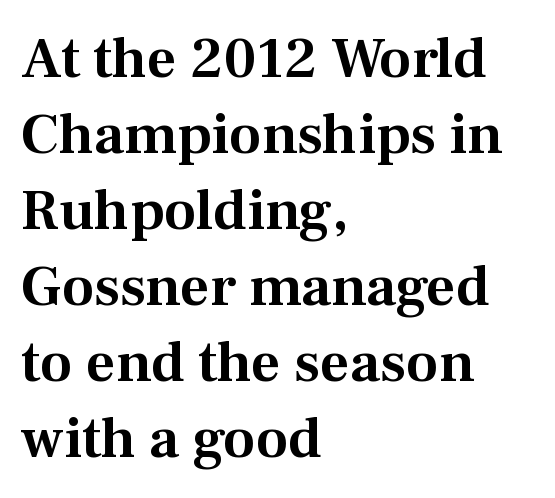
These lines are rendered in a variable-pitch font. The designer left line spacing at the default. Bare-footed words on every line. This rendering employs a face with finishing strokes, i.e., a serif. These lines are set flush left with a ragged right edge. Ordinary non-slanted type is in use.
